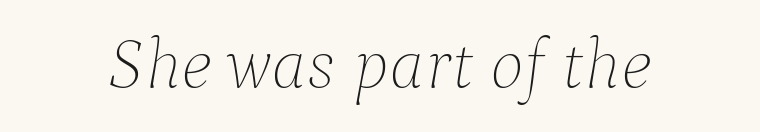
{"italic": "yes", "lean": "right", "slant_degrees": 9, "bold": "no", "weight": "thin", "width": "normal", "stroke_contrast": "low", "x_height": "medium", "monospaced": "no", "underline": "no", "letter_spacing": "normal", "letter_spacing_em": 0.0, "glyph_px": 72}
